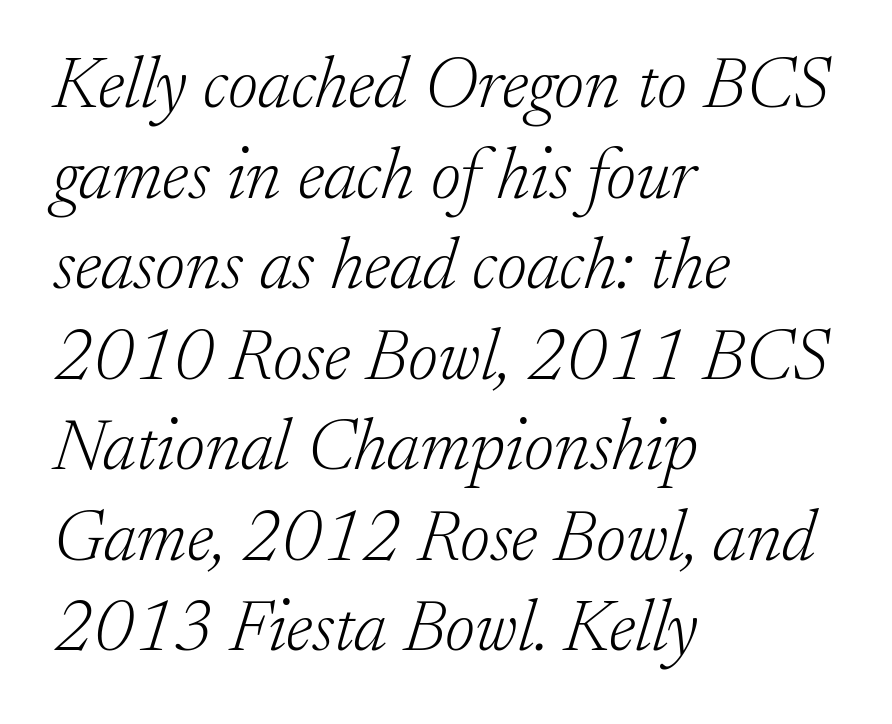
The image shows 73 px light serif type, italic (leaning right); set left-aligned, line spacing 1.24x, normal letter spacing, not underlined; low stroke contrast and a small x-height.
